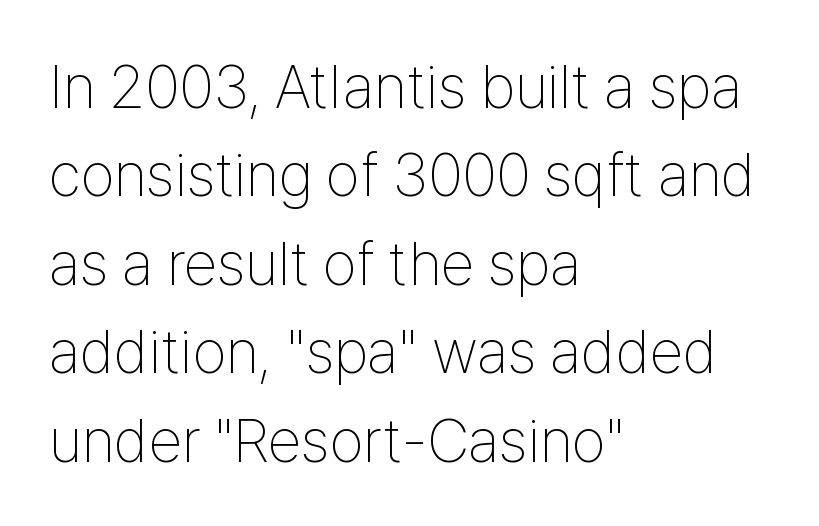
The specimen omits any rule beneath the text block's lines. The specimen reads as upright at a glance. Varying glyph widths throughout — classic text-font behaviour. This sample is left-justified, so line endings fall wherever the words run out. Notice how descenders clear the ascenders below comfortably — that's standard leading.
